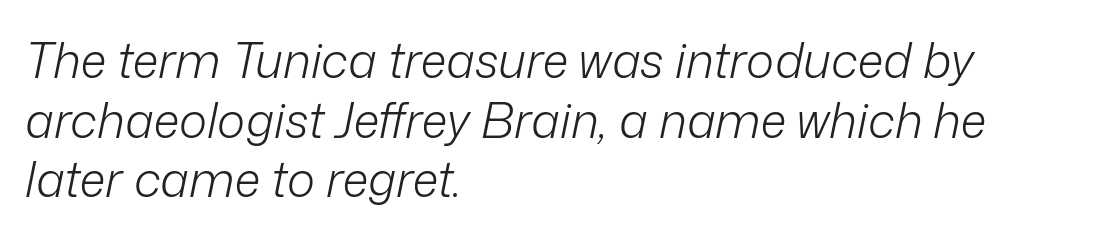
Q: Is the text bold? A: No.
Q: Is the text italic (slanted)? A: Yes, it leans right by about 12 degrees.
Q: Is the text underlined? A: No.
Q: How is the paragraph aligned? A: Left-aligned.
Q: Is the spacing between letters normal or unusually wide? A: Normal.
Q: Width (condensed, normal, or wide)? A: Normal.
Q: Stroke contrast? A: Low.
Q: x-height? A: Medium.
Q: Monospaced? A: No.
